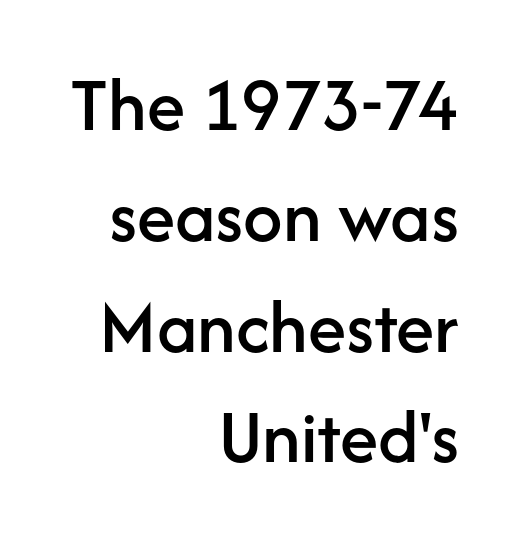
The image shows 78 px sans-serif type, upright; set right-aligned, normal line spacing (1.42x), normal letter spacing, not underlined; low stroke contrast and a medium x-height.
